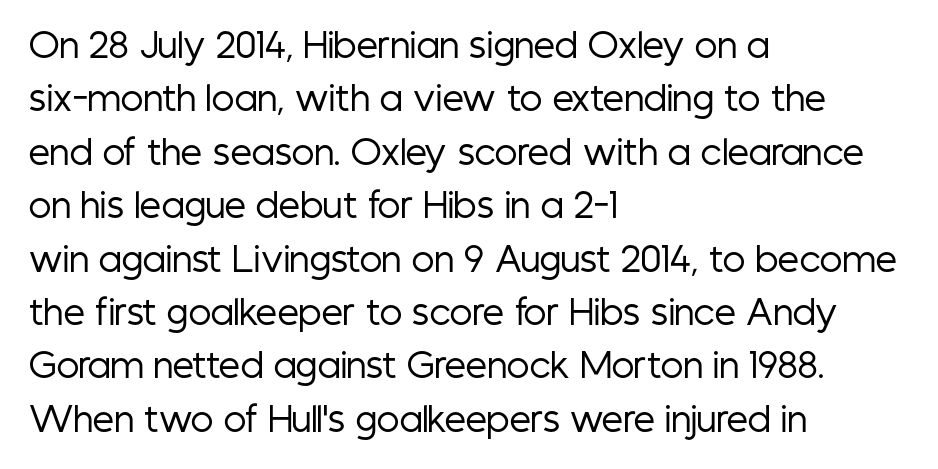
Q: Is the text bold? A: No.
Q: Is the text italic (slanted)? A: No, it is upright.
Q: Is the typeface a serif or a sans-serif typeface? A: Sans-serif.
Q: Is the text underlined? A: No.
Q: How is the paragraph aligned? A: Left-aligned.
Q: Is the spacing between letters normal or unusually wide? A: Normal.
Q: Is the spacing between lines tight, normal or loose? A: Normal.
Q: Width (condensed, normal, or wide)? A: Condensed.
Q: Stroke contrast? A: Low.
Q: x-height? A: Medium.
Q: Monospaced? A: No.
